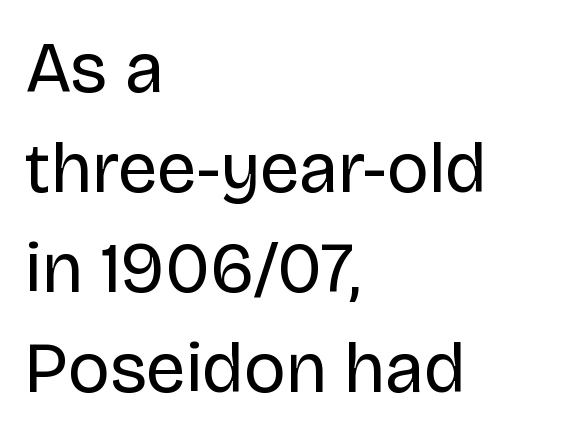
Letters have the restrained weight of plain body copy at most. Spacing verdict: proportional, widths tailored to each character. What's the leading like? Ordinary, nothing unusual. Typeset ragged right — the left edge is the straight one. In terms of letterspacing, this is plain default setting. Decoration check: the copy has no underline.
